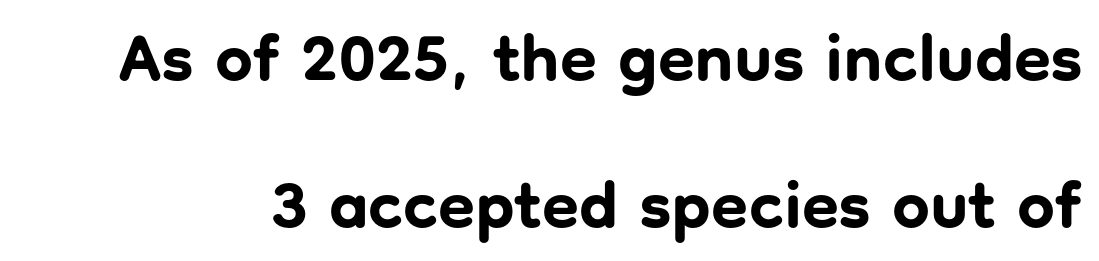
The image shows 67 px bold sans-serif type, upright; set loose line spacing (2.2x), normal letter spacing, not underlined; low stroke contrast and a medium x-height.
